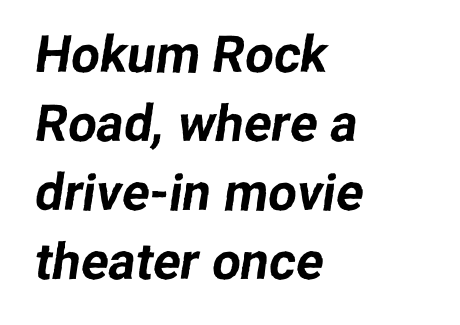
The image shows 51 px sans-serif type; set left-aligned, normal line spacing (1.35x), normal letter spacing, not underlined; low stroke contrast and a medium x-height.
